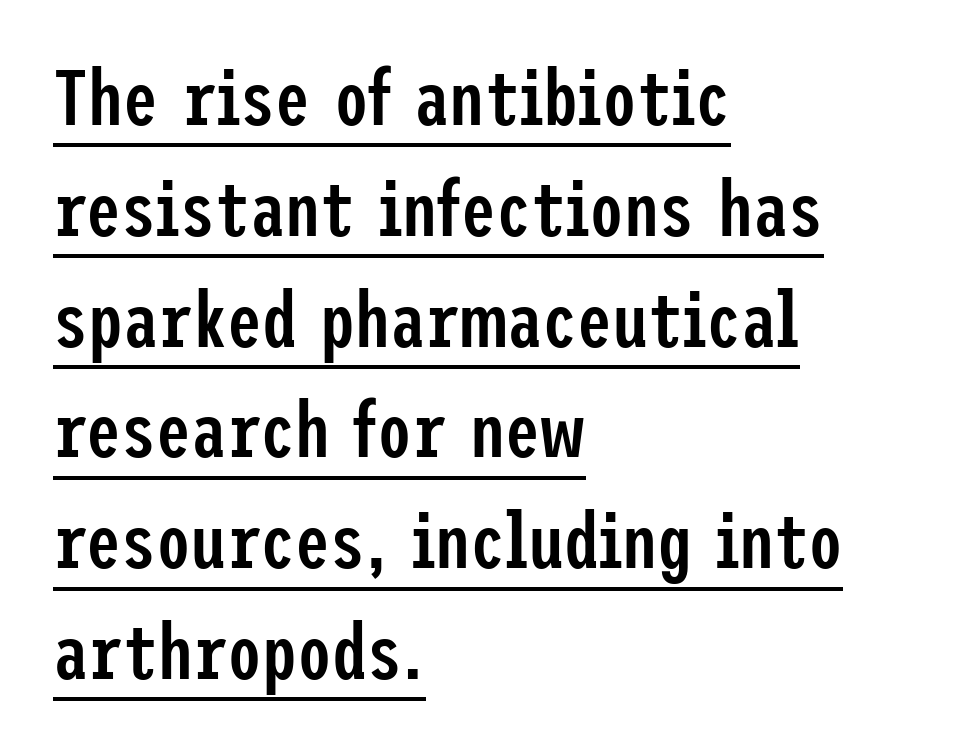
The image shows 78 px semibold, condensed sans-serif type, upright; set left-aligned, normal line spacing (1.42x), normal letter spacing, underlined; low stroke contrast and a medium x-height.
